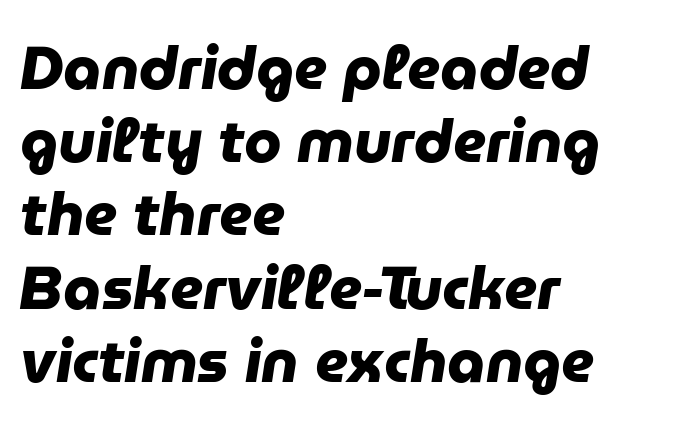
{"serif": "no", "bold": "yes", "weight": "heavy", "width": "normal", "stroke_contrast": "low", "x_height": "medium", "monospaced": "no", "underline": "no", "align": "left", "line_spacing_ratio": 1.22, "letter_spacing": "normal", "letter_spacing_em": 0.0, "glyph_px": 60}
